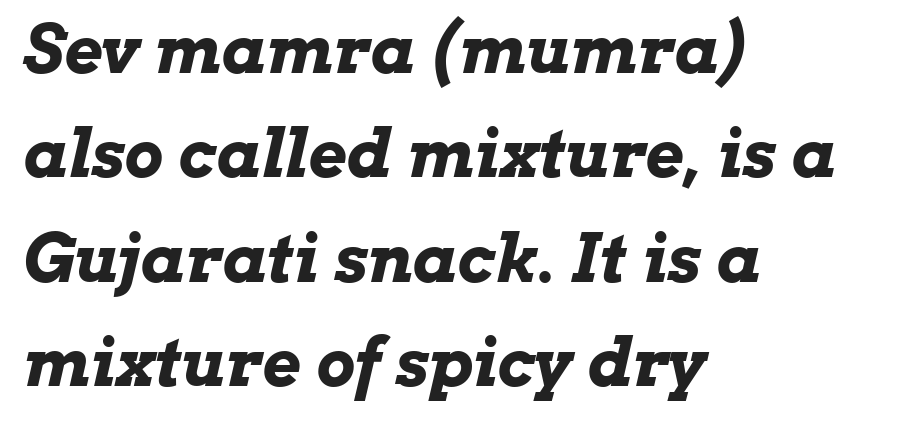
The rendering keeps characters at their native spacing. Notice how thick the strokes are: this is what a full bold looks like. Each letter keeps its own natural width here, so spacing adapts to shape. The setting favours the left margin, as ordinary paragraphs usually do. A typesetter would mark this as italic. The passage shown is not underscored anywhere.
